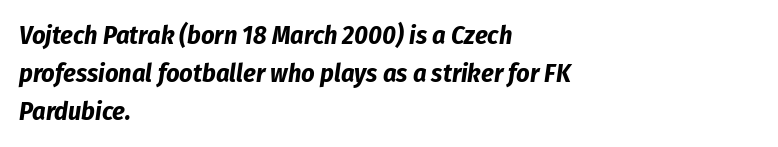
Q: Is the text bold? A: Yes.
Q: Is the text italic (slanted)? A: Yes, it leans right by about 8 degrees.
Q: Is the text underlined? A: No.
Q: How is the paragraph aligned? A: Left-aligned.
Q: Is the spacing between letters normal or unusually wide? A: Normal.
Q: Is the spacing between lines tight, normal or loose? A: Normal.
